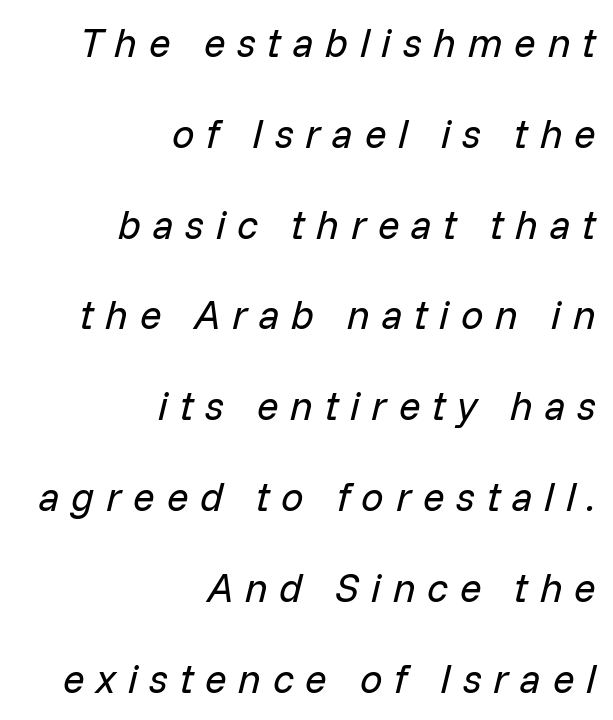
Spacing between characters has been opened up far beyond the box default. Looking at the ascenders, they clearly lean. Do the characters align in a grid? No, the font is proportional. The foot of each line stays bare and open. This block would shrink considerably if given ordinary leading; it's expanded now.
